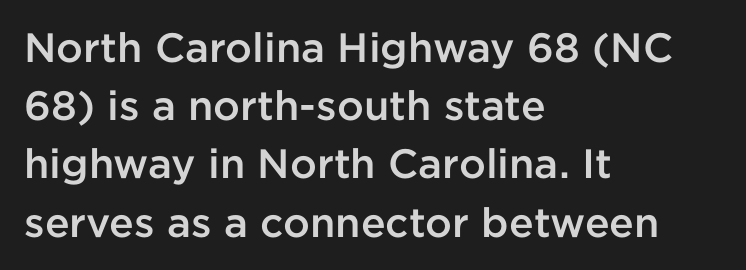
The image shows 41 px semibold sans-serif type, upright; set left-aligned, normal line spacing (1.42x), normal letter spacing, not underlined; low stroke contrast and a medium x-height.
